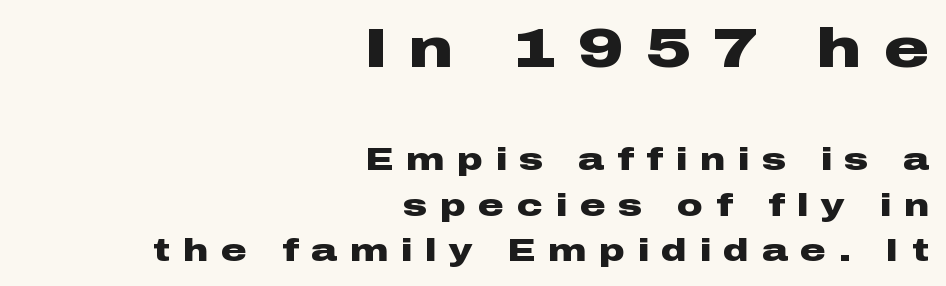
The image shows 56 px heavy, wide sans-serif type, upright; set right-aligned, normal line spacing (1.42x), unusually wide letter spacing (+0.4 em), not underlined; the first (top) block is 1.75x larger; low stroke contrast and a medium x-height.
